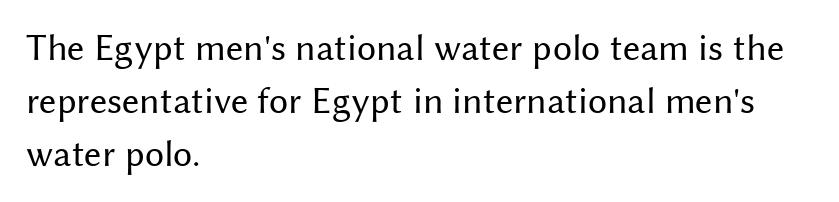
The image shows 38 px regular-weight sans-serif type, upright; set left-aligned, normal line spacing (1.39x), normal letter spacing, not underlined; medium stroke contrast and a medium x-height.
